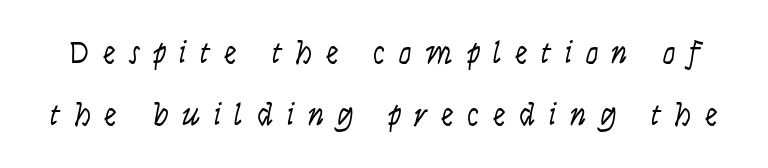
The image shows 32 px light, condensed sans-serif type; set loose line spacing (1.94x), unusually wide letter spacing (+0.42 em), not underlined; low stroke contrast and a large x-height.
